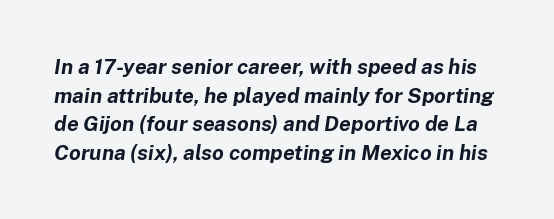
Q: Is the text bold? A: Yes.
Q: Is the text italic (slanted)? A: Yes, it leans right by about 8 degrees.
Q: Is the text underlined? A: No.
Q: Is the spacing between letters normal or unusually wide? A: Normal.
Q: Is the spacing between lines tight, normal or loose? A: Normal.
